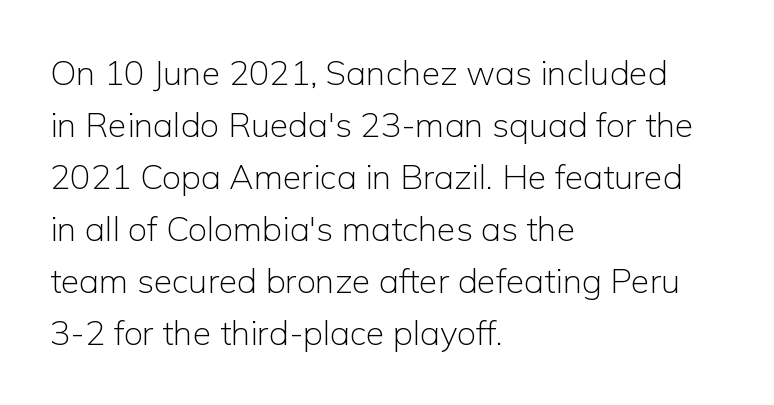
Q: Is the text bold? A: No.
Q: Is the text italic (slanted)? A: No, it is upright.
Q: Is the typeface a serif or a sans-serif typeface? A: Sans-serif.
Q: Is the text underlined? A: No.
Q: How is the paragraph aligned? A: Left-aligned.
Q: Is the spacing between letters normal or unusually wide? A: Normal.
Q: Is the spacing between lines tight, normal or loose? A: Normal.
Q: Width (condensed, normal, or wide)? A: Normal.
Q: Stroke contrast? A: Low.
Q: x-height? A: Medium.
Q: Monospaced? A: No.
